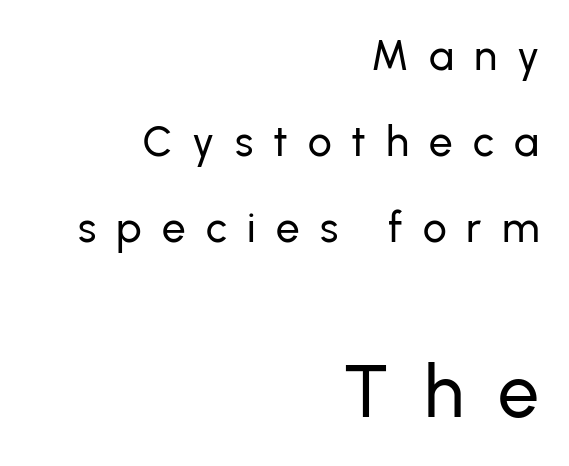
The space beneath each line is pristine and unruled. Each letter keeps its own natural width here, so spacing adapts to shape. Italic: no, the glyphs are upright roman. The horizontal fit of the characters is loose and conspicuously gappy.
